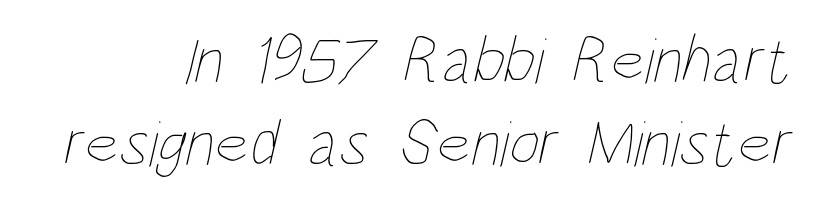
The text block is weighted toward the right margin, trailing off unevenly leftward. The passage shown is not bold in any degree. Reading down the column, the eye jumps a familiar distance to each next line. No word sits above an underline. These lines are rendered in a variable-pitch font.
